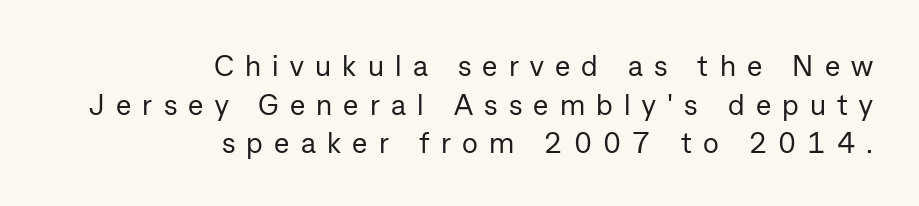
Q: Is the text bold? A: No.
Q: Is the text italic (slanted)? A: No, it is upright.
Q: Is the typeface a serif or a sans-serif typeface? A: Sans-serif.
Q: Is the text underlined? A: No.
Q: How is the paragraph aligned? A: Right-aligned.
Q: Is the spacing between letters normal or unusually wide? A: Unusually wide.
Q: Is the spacing between lines tight, normal or loose? A: Normal.
Q: Width (condensed, normal, or wide)? A: Normal.
Q: Stroke contrast? A: Low.
Q: x-height? A: Medium.
Q: Monospaced? A: No.
